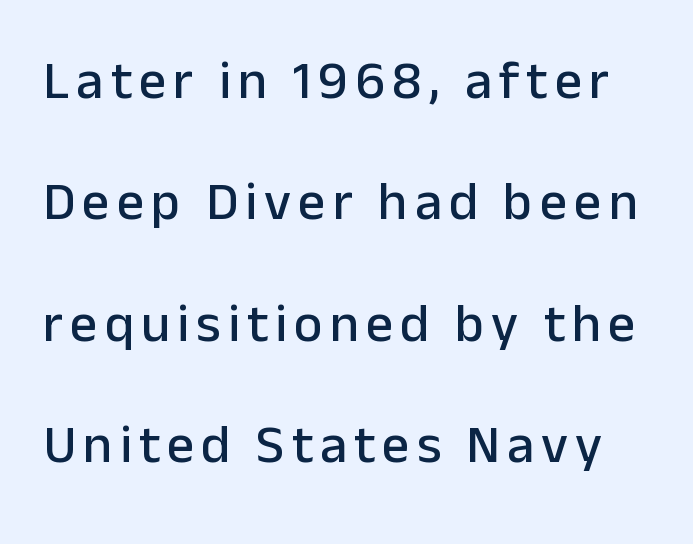
The image shows 54 px sans-serif type, upright; set loose line spacing (2.25x), not underlined; low stroke contrast and a medium x-height.
